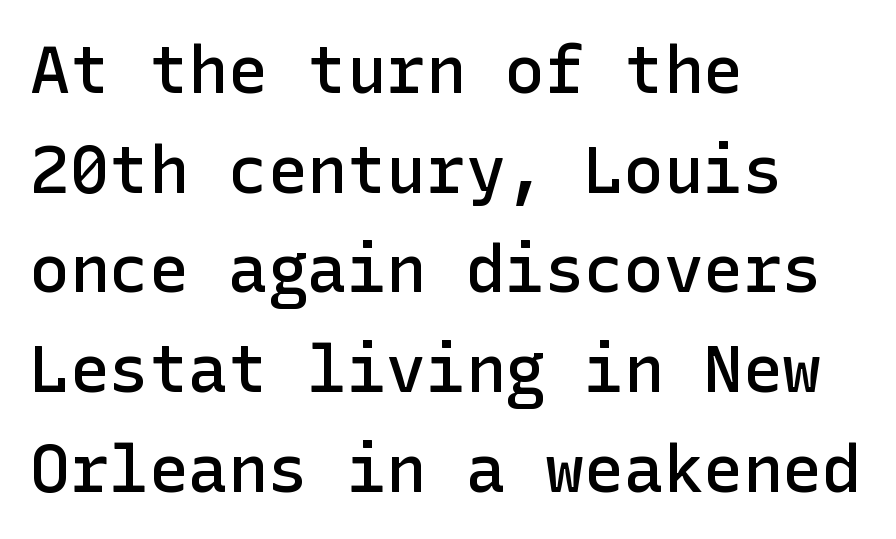
The image shows 66 px semibold sans-serif type, upright; set left-aligned, normal line spacing (1.51x), normal letter spacing, not underlined; low stroke contrast and a medium x-height.
